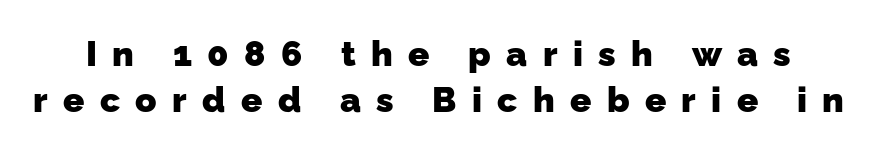
The image shows 35 px heavy sans-serif type; set normal line spacing (1.32x), unusually wide letter spacing (+0.44 em), not underlined; low stroke contrast and a medium x-height.
